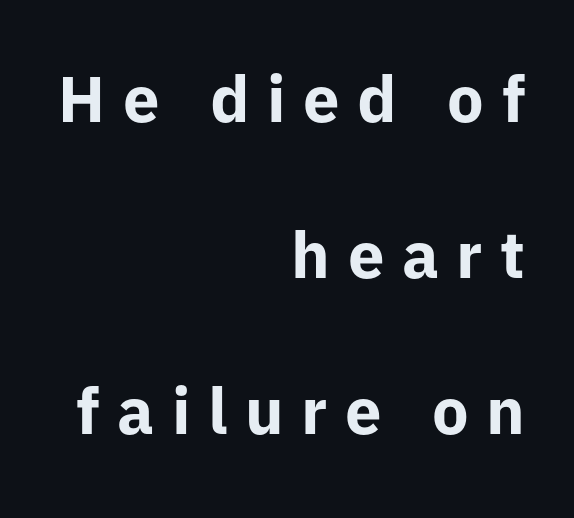
Q: Is the text bold? A: Yes.
Q: Is the text italic (slanted)? A: No, it is upright.
Q: Is the typeface a serif or a sans-serif typeface? A: Sans-serif.
Q: Is the text underlined? A: No.
Q: How is the paragraph aligned? A: Right-aligned.
Q: Is the spacing between letters normal or unusually wide? A: Unusually wide.
Q: Is the spacing between lines tight, normal or loose? A: Loose.
Q: Width (condensed, normal, or wide)? A: Normal.
Q: Stroke contrast? A: Low.
Q: x-height? A: Medium.
Q: Monospaced? A: No.
